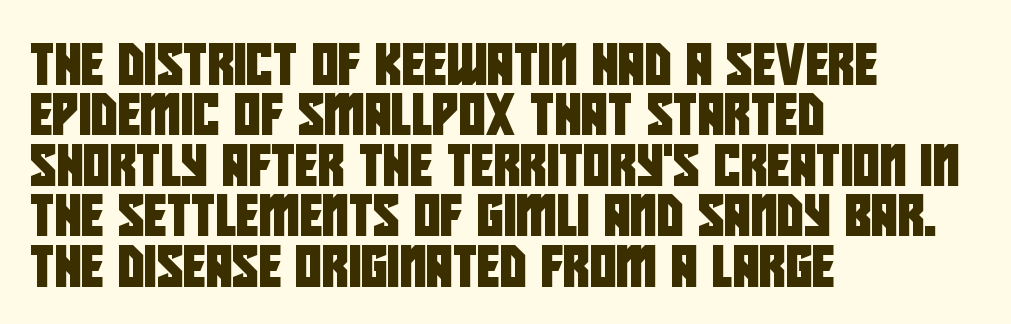
These lines are composed in type without serifs. Clear beneath every line of the passage. The face used here is proportionally spaced, like ordinary book or web type. Horizontal alignment here is leftward, the default for most running prose. The tracking reads as untouched default to a designer's eye.
